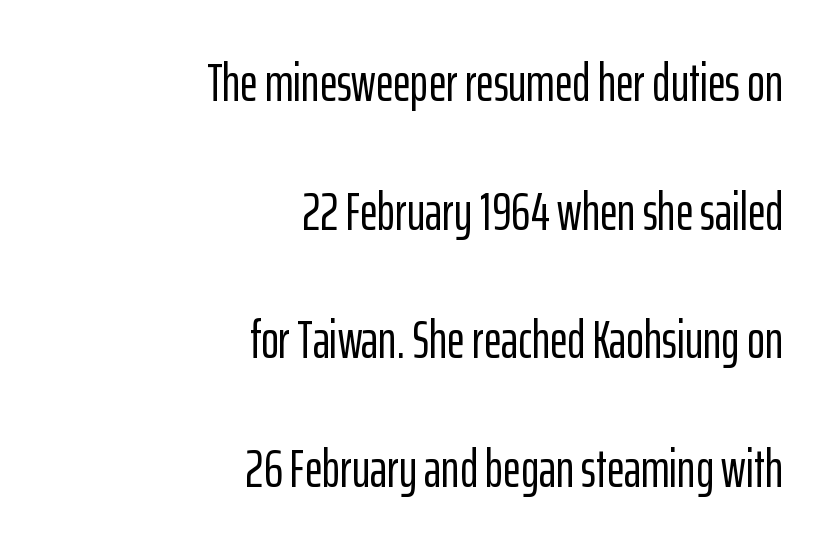
{"serif": "no", "italic": "no", "width": "condensed", "stroke_contrast": "low", "x_height": "medium", "monospaced": "no", "underline": "no", "align": "right", "line_spacing": "loose", "line_spacing_ratio": 2.38, "letter_spacing": "normal", "letter_spacing_em": 0.0, "glyph_px": 54}
